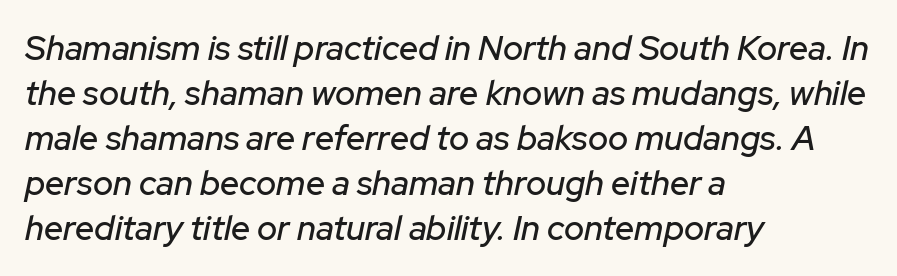
The image shows 34 px text type, italic (leaning right); set left-aligned, normal line spacing (1.32x), normal letter spacing, not underlined; low stroke contrast and a medium x-height.
